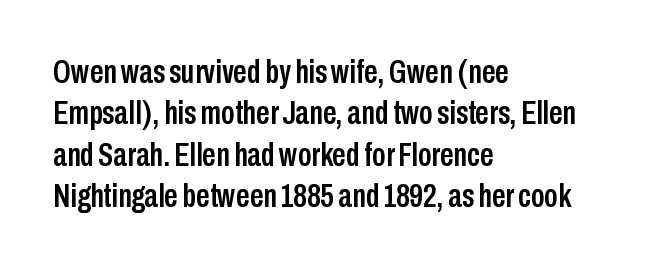
The image shows 34 px condensed sans-serif type, upright; set left-aligned, line spacing 1.22x, normal letter spacing, not underlined; low stroke contrast and a medium x-height.
